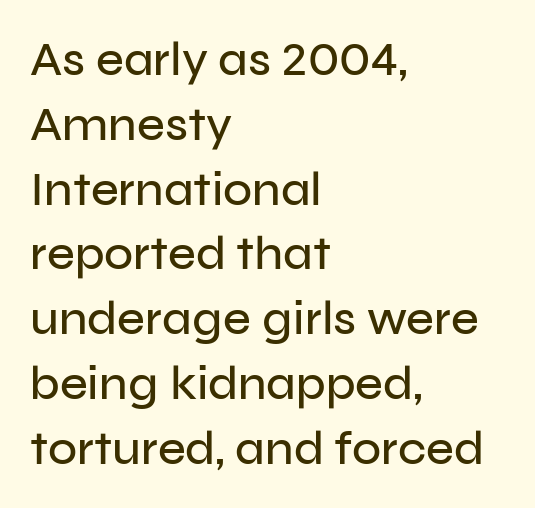
Horizontal alignment here is leftward, the default for most running prose. This is the regular roman posture of the typeface. The type family on display is of the sans-serif kind. Check the space under the baseline: it is left empty.
